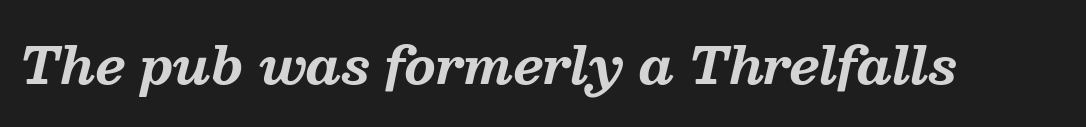
The image shows 50 px bold serif type, italic (leaning right); set normal letter spacing, not underlined; medium stroke contrast and a medium x-height.
